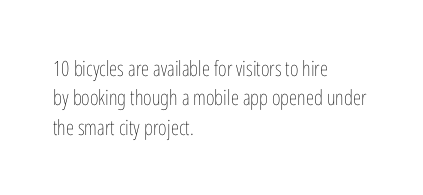
The image shows 21 px text type, upright; set left-aligned, normal line spacing (1.4x), normal letter spacing, not underlined.
